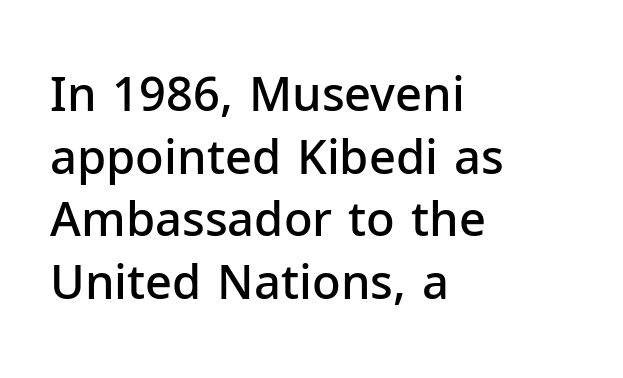
The image shows 47 px semibold sans-serif type, upright; set left-aligned, normal line spacing (1.33x), normal letter spacing, not underlined; low stroke contrast and a medium x-height.
